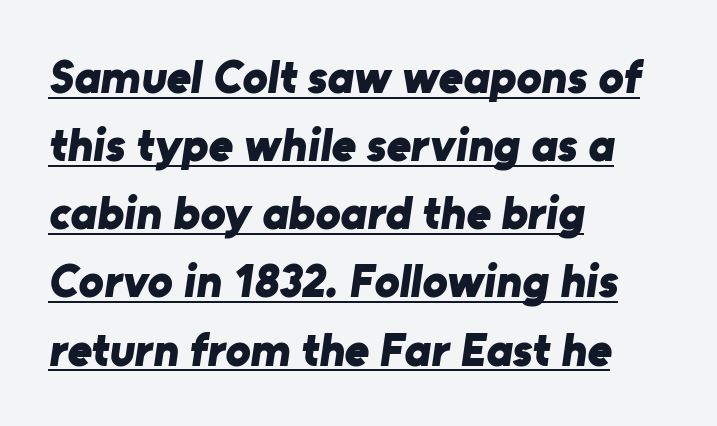
Normally led — the rows are evenly, conventionally spaced. This sample has the flowing, uneven cadence of proportional lettering. Typographically, this falls in the sans-serif category. Set as a true bold cut, around the 700 mark. Words appear dense and cohesive because spacing is normal. This rendering features underlined lettering.
